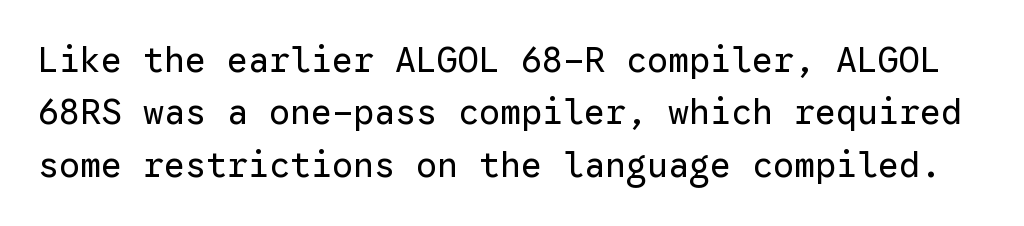
{"serif": "no", "italic": "no", "bold": "no", "weight": "regular", "width": "normal", "stroke_contrast": "low", "x_height": "medium", "monospaced": "yes", "underline": "no", "line_spacing": "normal", "line_spacing_ratio": 1.5, "letter_spacing": "normal", "letter_spacing_em": 0.0, "glyph_px": 35}
